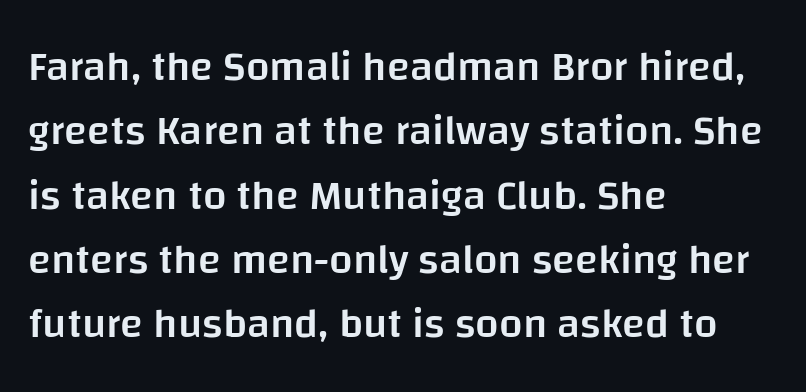
{"serif": "no", "italic": "no", "bold": "semi", "weight": "semibold", "width": "normal", "stroke_contrast": "low", "x_height": "large", "monospaced": "no", "underline": "no", "align": "left", "line_spacing": "normal", "line_spacing_ratio": 1.53, "letter_spacing": "normal", "letter_spacing_em": 0.0, "glyph_px": 42}
